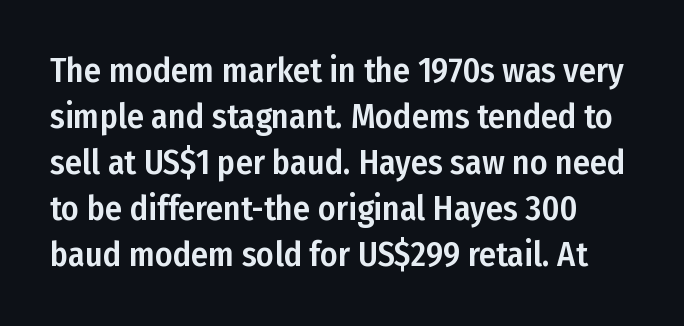
The image shows 34 px condensed sans-serif type, upright; set normal line spacing (1.35x), normal letter spacing, not underlined; low stroke contrast and a medium x-height.
